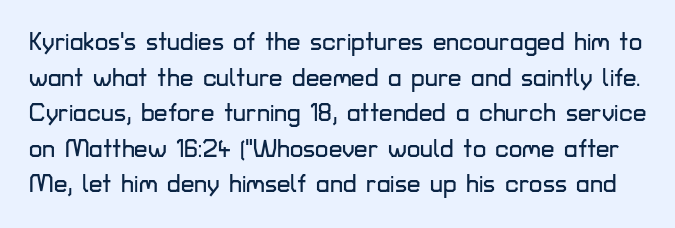
Glance below the letters and you will spot only blank space. It's the straight-up-and-down kind of type. There is no visible air inserted between adjacent glyphs. If you measured baseline to baseline, you'd find a middling distance.
